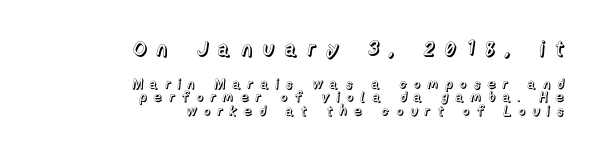
Q: Is the text italic (slanted)? A: Yes.
Q: Is the text underlined? A: No.
Q: How is the paragraph aligned? A: Right-aligned.
Q: Is the spacing between letters normal or unusually wide? A: Unusually wide.
Q: Is the spacing between lines tight, normal or loose? A: Tight.
Q: Which block of text is set in a larger size, the first (top) or the second (bottom)? A: The first (top) one.
